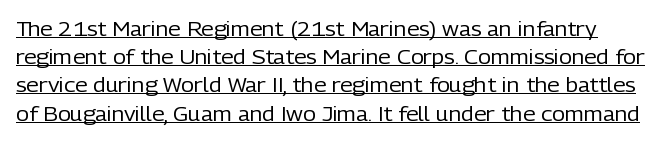
The space between consecutive lines is moderate. Glance below the letters and you will spot a drawn line. These lines were composed using upright roman letters. Is this a heavy cut? Hardly; it is regular or lighter. Each word holds together tightly as a unit, with standard inter-letter gaps.
